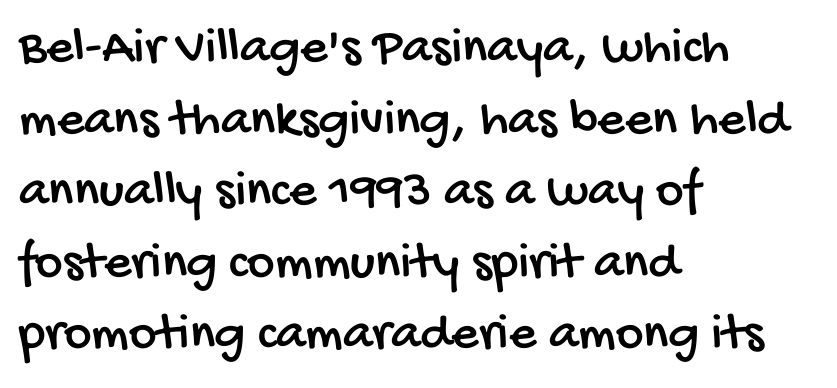
Each letter keeps its own natural width here, so spacing adapts to shape. Classification — sans serif. One glance says typical: line gaps are just what's usual. The space beneath each line is pristine and unruled. Layout note: lines flush left.
